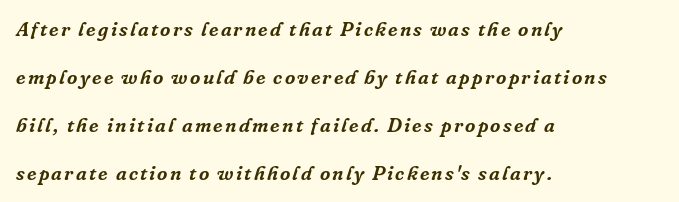
The text carries the slant typical of an italic or oblique font. The specimen omits any rule beneath the text block's lines. The passage is arranged the way most books set body copy — flush left. The space between consecutive lines is lavish.
